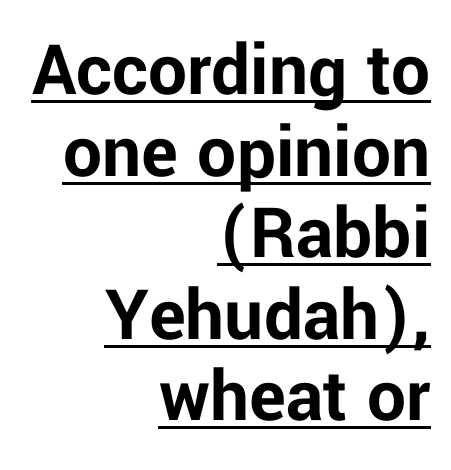
Q: Is the text bold? A: Yes.
Q: Is the text italic (slanted)? A: No, it is upright.
Q: Is the typeface a serif or a sans-serif typeface? A: Sans-serif.
Q: Is the text underlined? A: Yes.
Q: How is the paragraph aligned? A: Right-aligned.
Q: Is the spacing between letters normal or unusually wide? A: Normal.
Q: Is the spacing between lines tight, normal or loose? A: Tight.
Q: Width (condensed, normal, or wide)? A: Normal.
Q: Stroke contrast? A: Low.
Q: x-height? A: Medium.
Q: Monospaced? A: No.
